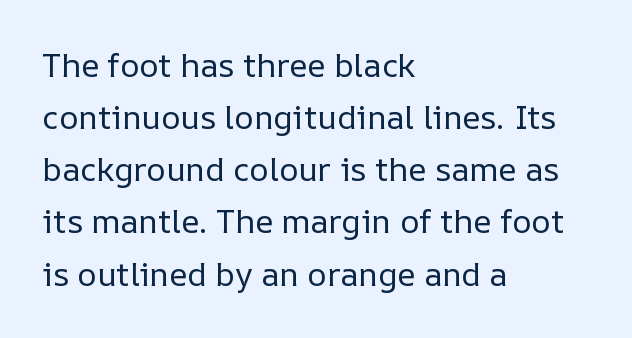
{"italic": "no", "bold": "no", "weight": "regular", "width": "normal", "stroke_contrast": "low", "x_height": "medium", "monospaced": "no", "underline": "no", "align": "left", "line_spacing": "normal", "line_spacing_ratio": 1.58, "letter_spacing": "normal", "letter_spacing_em": 0.0, "glyph_px": 33}
